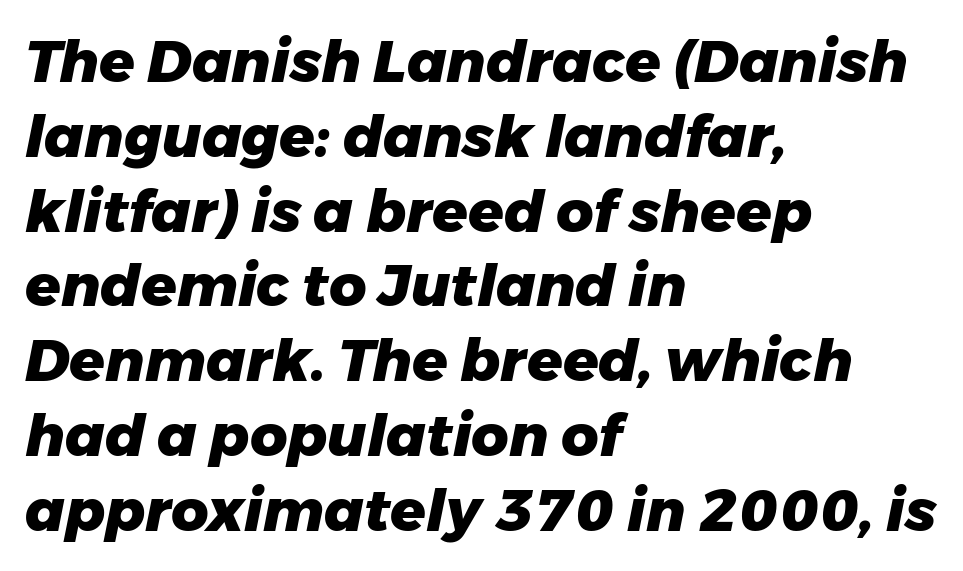
Q: Is the text bold? A: Yes.
Q: Is the text italic (slanted)? A: Yes, it leans right by about 11 degrees.
Q: Is the text underlined? A: No.
Q: How is the paragraph aligned? A: Left-aligned.
Q: Is the spacing between letters normal or unusually wide? A: Normal.
Q: Is the spacing between lines tight, normal or loose? A: Normal.
Q: Width (condensed, normal, or wide)? A: Normal.
Q: Stroke contrast? A: Low.
Q: x-height? A: Medium.
Q: Monospaced? A: No.
